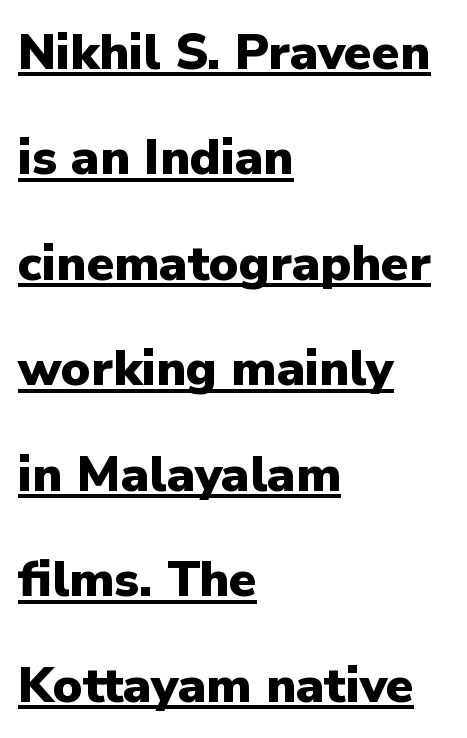
Q: Is the text bold? A: Yes.
Q: Is the text italic (slanted)? A: No, it is upright.
Q: Is the typeface a serif or a sans-serif typeface? A: Sans-serif.
Q: Is the text underlined? A: Yes.
Q: How is the paragraph aligned? A: Left-aligned.
Q: Is the spacing between letters normal or unusually wide? A: Normal.
Q: Is the spacing between lines tight, normal or loose? A: Loose.
Q: Width (condensed, normal, or wide)? A: Normal.
Q: Stroke contrast? A: Low.
Q: x-height? A: Medium.
Q: Monospaced? A: No.
